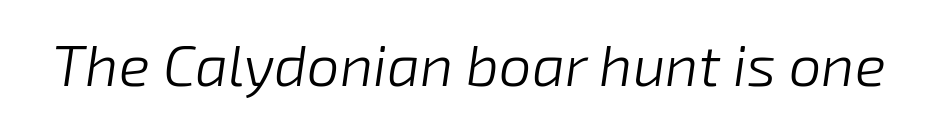
Q: Is the text bold? A: No.
Q: Is the text italic (slanted)? A: Yes, it leans right by about 8 degrees.
Q: Is the text underlined? A: No.
Q: Is the spacing between letters normal or unusually wide? A: Normal.
Q: Width (condensed, normal, or wide)? A: Normal.
Q: Stroke contrast? A: Low.
Q: x-height? A: Medium.
Q: Monospaced? A: No.
